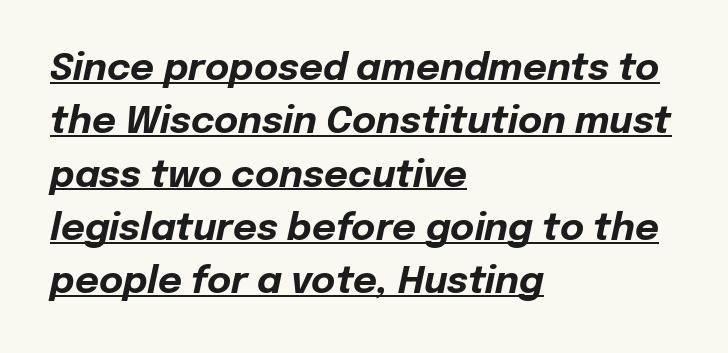
Line beginnings align vertically; line endings do not. Characters follow at the spacing the type designer built in. Descenders here cross a horizontal rule under the line. Rendered with sloped, italic letterforms.
